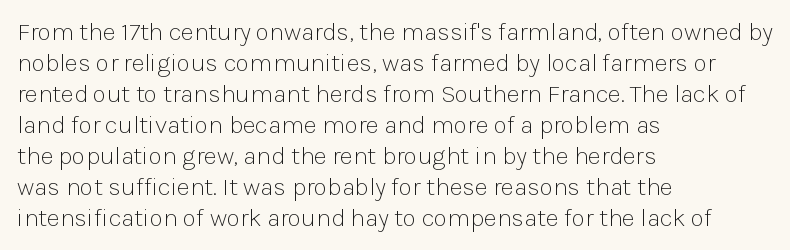
The image shows 25 px text type, upright; set left-aligned, line spacing 1.24x, normal letter spacing, not underlined.
